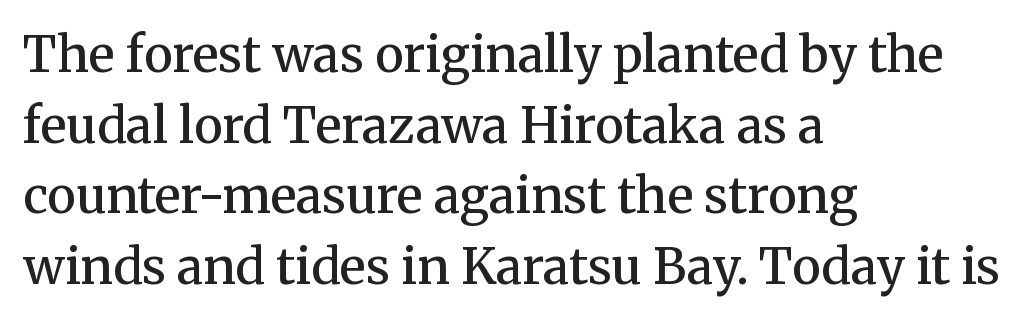
Q: Is the text bold? A: Semi-bold.
Q: Is the text italic (slanted)? A: No, it is upright.
Q: Is the typeface a serif or a sans-serif typeface? A: Serif.
Q: Is the text underlined? A: No.
Q: How is the paragraph aligned? A: Left-aligned.
Q: Is the spacing between letters normal or unusually wide? A: Normal.
Q: Is the spacing between lines tight, normal or loose? A: Normal.
Q: Width (condensed, normal, or wide)? A: Normal.
Q: Stroke contrast? A: Medium.
Q: x-height? A: Medium.
Q: Monospaced? A: No.
